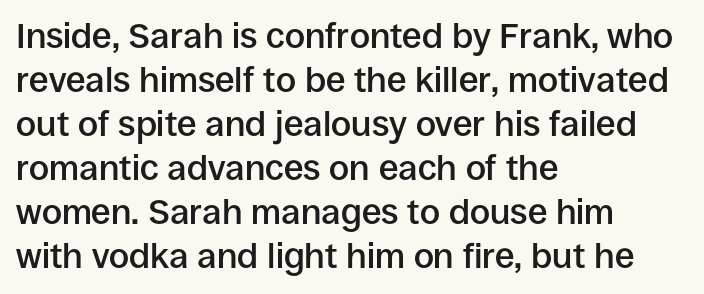
The image shows 35 px semibold sans-serif type, upright; set left-aligned, normal line spacing (1.26x), normal letter spacing, not underlined; low stroke contrast and a large x-height.
